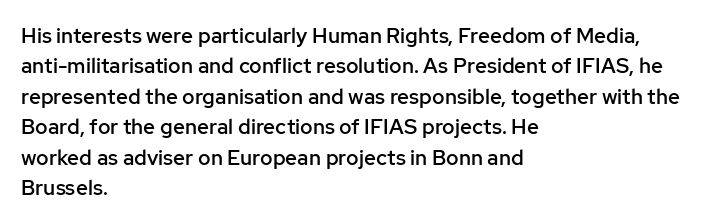
Inter-character spacing is left at the font's built-in metrics. Posture: straight, roman, zero tilt. These lines carry some extra weight — a demibold, not a full bold. The paragraph has a hard left edge and a soft right edge. Regular leading. Decoration check: the copy has no underline.
